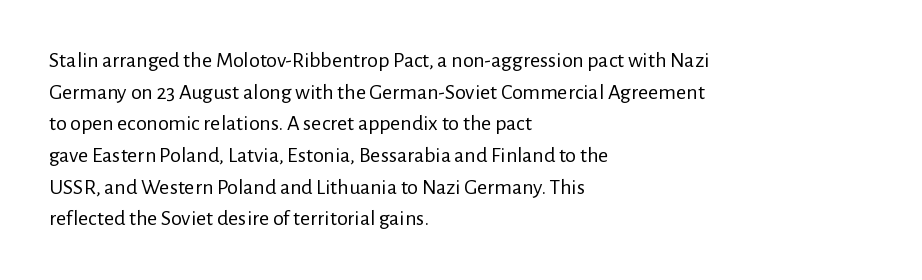
Ordinary non-slanted type is in use. Whoever set this chose a conventional vertical rhythm. Nothing unusual about the tracking: characters are spaced as the font intends. Every row of glyphs begins at an identical x-position on the left.
